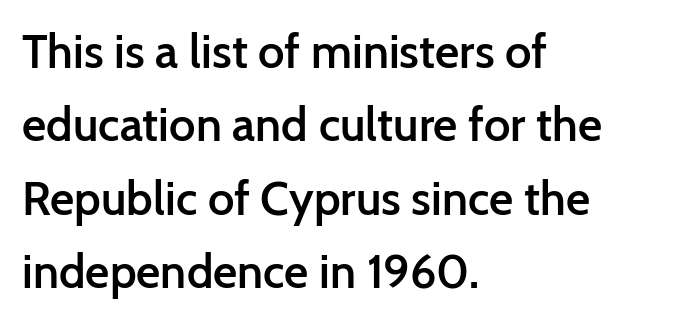
{"serif": "no", "italic": "no", "bold": "semi", "weight": "semibold", "width": "normal", "stroke_contrast": "low", "x_height": "medium", "monospaced": "no", "underline": "no", "align": "left", "line_spacing": "normal", "line_spacing_ratio": 1.56, "letter_spacing": "normal", "letter_spacing_em": 0.0, "glyph_px": 47}
